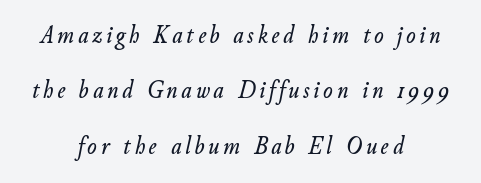
{"italic": "yes", "lean": "right", "slant_degrees": 11, "underline": "no", "align": "center", "line_spacing": "loose", "line_spacing_ratio": 2.22, "glyph_px": 25}
